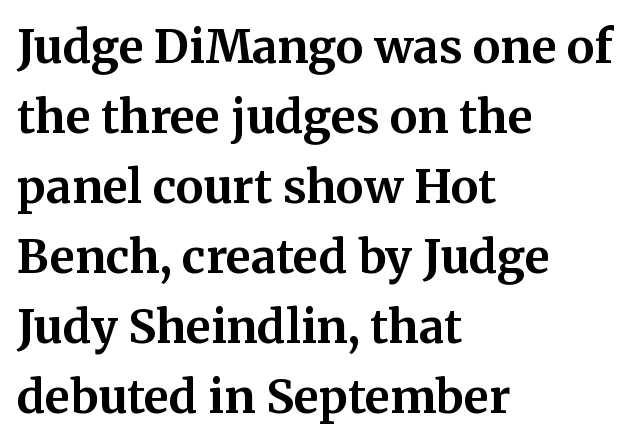
Anything drawn beneath the words? Only blank space. These lines were composed using upright roman letters. Is this a fixed-width face? No — the glyphs have proportional, varying widths. Default kerning and tracking; the words read as compact shapes. Strong, thick strokes mark this as bold type. The designer went with a serif here, giving each stem small feet.
